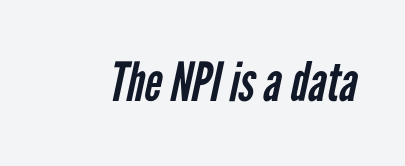
The image shows 54 px regular-weight, condensed sans-serif type; set normal letter spacing, not underlined; low stroke contrast and a medium x-height.
